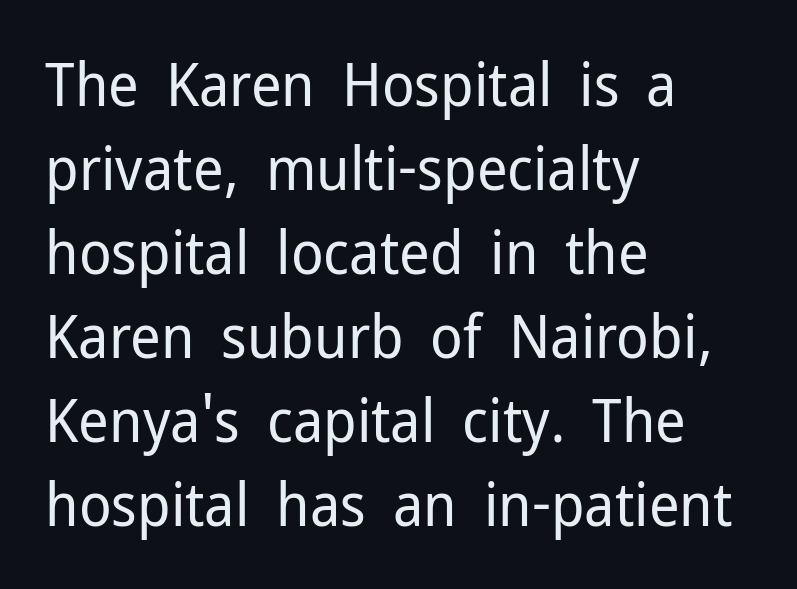
Vertical stems look standard width or narrower in stroke. The passage shown is typed in a proportional face where columns would drift. The space beneath each line is pristine and unruled. Does the leading feel generous? No, just average. The designer went with a sans here, leaving each stem footless. The letterforms sit shoulder to shoulder at normal distance.
